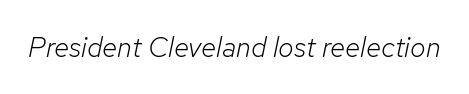
{"italic": "yes", "lean": "right", "slant_degrees": 12, "bold": "no", "weight": "light", "width": "normal", "stroke_contrast": "low", "x_height": "medium", "monospaced": "no", "underline": "no", "letter_spacing": "normal", "letter_spacing_em": 0.0, "glyph_px": 28}
